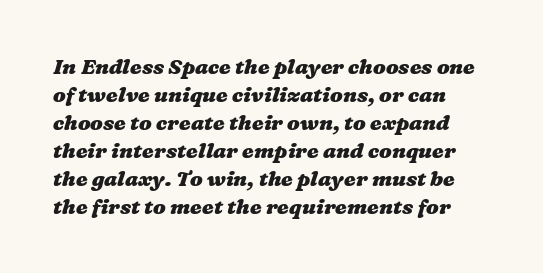
The image shows 21 px bold type; set normal line spacing (1.33x), normal letter spacing, not underlined.
